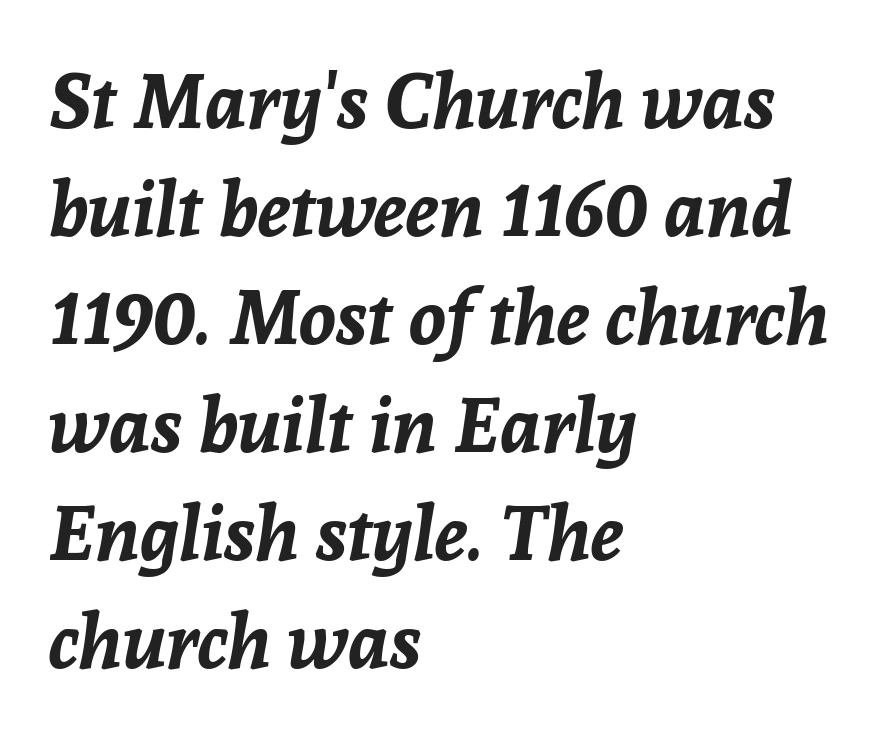
Q: Is the text bold? A: Yes.
Q: Is the text italic (slanted)? A: Yes, it leans right by about 8 degrees.
Q: Is the text underlined? A: No.
Q: How is the paragraph aligned? A: Left-aligned.
Q: Is the spacing between letters normal or unusually wide? A: Normal.
Q: Is the spacing between lines tight, normal or loose? A: Normal.
Q: Width (condensed, normal, or wide)? A: Normal.
Q: Stroke contrast? A: Low.
Q: x-height? A: Medium.
Q: Monospaced? A: No.
